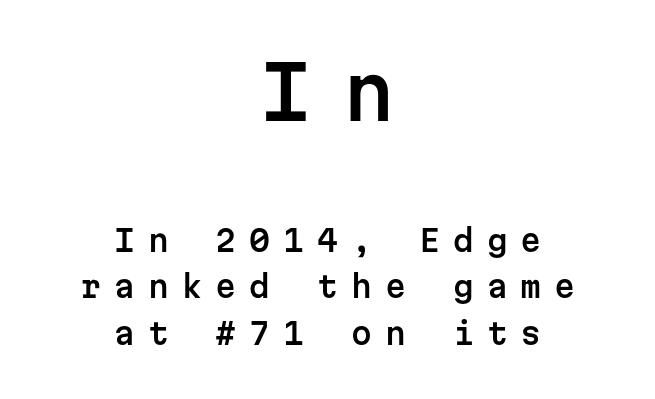
{"serif": "no", "italic": "no", "width": "normal", "stroke_contrast": "low", "x_height": "medium", "monospaced": "yes", "underline": "no", "align": "center", "line_spacing": "normal", "line_spacing_ratio": 1.56, "letter_spacing": "wide", "letter_spacing_em": 0.43, "larger_block": "first", "size_ratio": 2.47, "glyph_px": 74}
